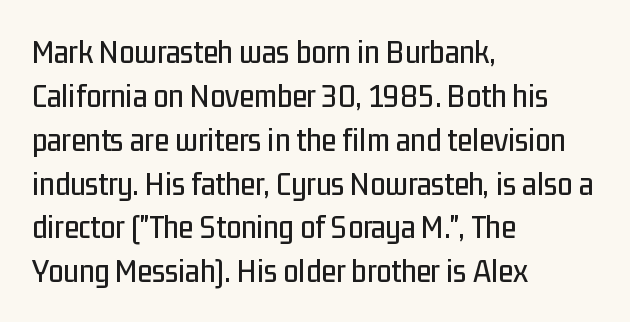
{"serif": "no", "italic": "no", "width": "condensed", "stroke_contrast": "low", "x_height": "medium", "monospaced": "no", "underline": "no", "align": "left", "line_spacing": "normal", "line_spacing_ratio": 1.29, "letter_spacing": "normal", "letter_spacing_em": 0.0, "glyph_px": 34}
